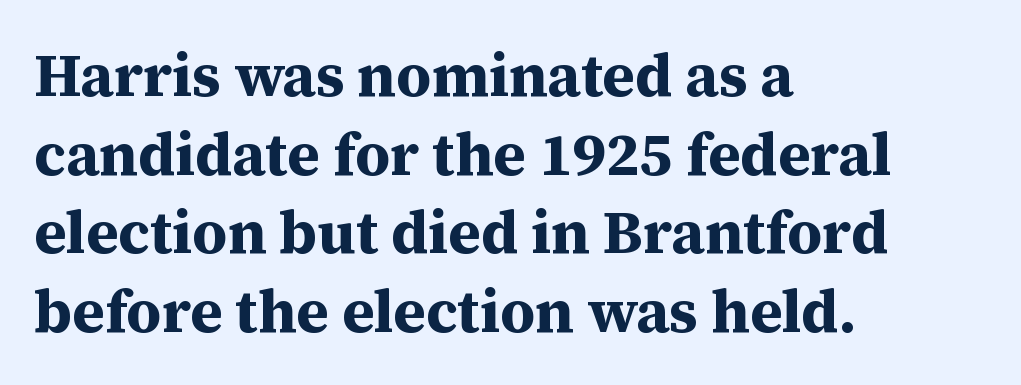
{"serif": "yes", "italic": "no", "bold": "yes", "weight": "bold", "width": "normal", "stroke_contrast": "medium", "x_height": "medium", "monospaced": "no", "underline": "no", "align": "left", "line_spacing": "normal", "line_spacing_ratio": 1.31, "letter_spacing": "normal", "letter_spacing_em": 0.0, "glyph_px": 60}
